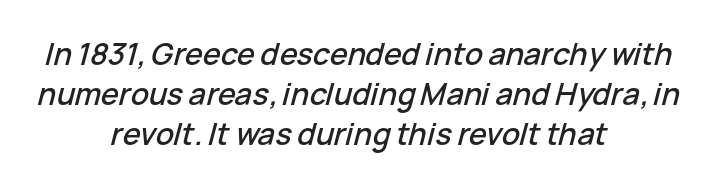
The rendering positions every line midway between the sides. Nothing unusual about the tracking: characters are spaced as the font intends. Descender tails drop into unmarked territory. Do the characters align in a grid? No, the font is proportional. Leading matches the norm, producing a regular column. Posture: slanted.
